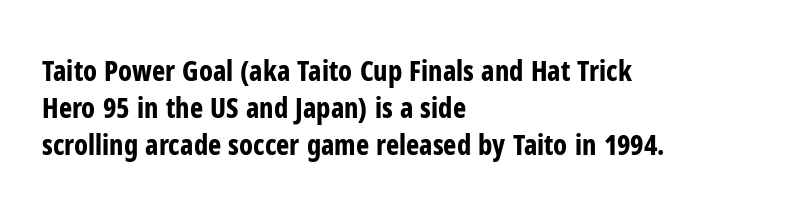
{"serif": "no", "italic": "no", "bold": "yes", "weight": "bold", "width": "condensed", "stroke_contrast": "low", "x_height": "medium", "monospaced": "no", "underline": "no", "align": "left", "line_spacing": "normal", "line_spacing_ratio": 1.32, "letter_spacing": "normal", "letter_spacing_em": 0.0, "glyph_px": 28}
